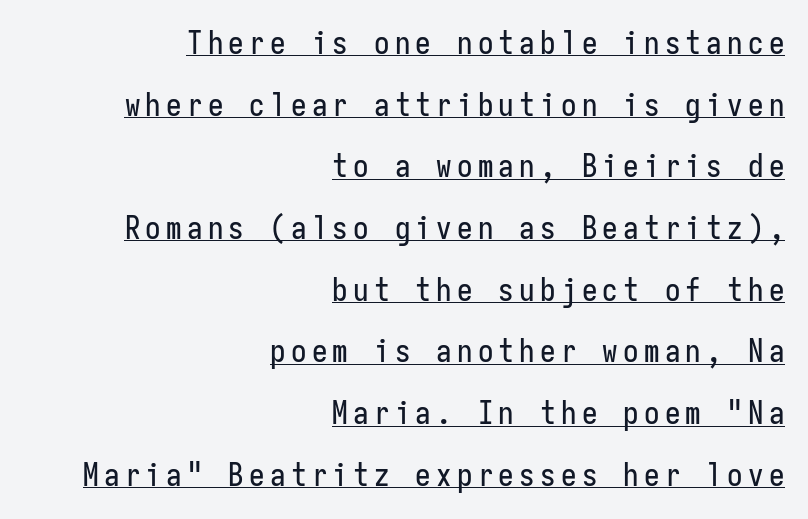
Q: Is the text italic (slanted)? A: No, it is upright.
Q: Is the typeface a serif or a sans-serif typeface? A: Sans-serif.
Q: Is the text underlined? A: Yes.
Q: How is the paragraph aligned? A: Right-aligned.
Q: Is the spacing between lines tight, normal or loose? A: Loose.
Q: Width (condensed, normal, or wide)? A: Condensed.
Q: Stroke contrast? A: Low.
Q: x-height? A: Medium.
Q: Monospaced? A: Yes.
